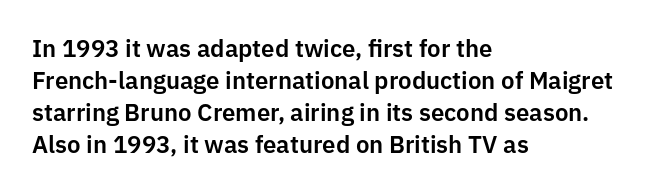
{"italic": "no", "underline": "no", "align": "left", "line_spacing": "normal", "line_spacing_ratio": 1.33, "letter_spacing": "normal", "letter_spacing_em": 0.0, "glyph_px": 24}
